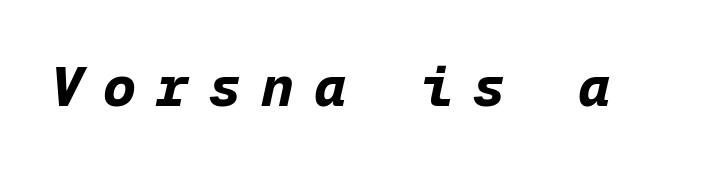
The image shows 55 px bold type, italic (leaning right), monospaced; set unusually wide letter spacing (+0.36 em), not underlined; low stroke contrast and a medium x-height.
